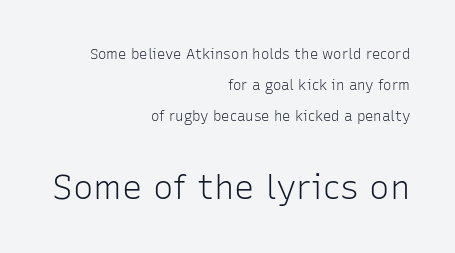
The image shows 34 px light sans-serif type, upright; set right-aligned, loose line spacing (2.23x), normal letter spacing, not underlined; the second (bottom) block is 2.43x larger; low stroke contrast and a medium x-height.
